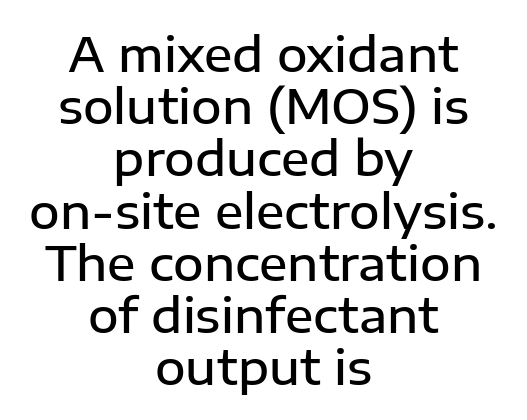
{"serif": "no", "italic": "no", "bold": "semi", "weight": "semibold", "width": "normal", "stroke_contrast": "low", "x_height": "medium", "monospaced": "no", "underline": "no", "align": "center", "line_spacing": "tight", "line_spacing_ratio": 1.11, "letter_spacing": "normal", "letter_spacing_em": 0.0, "glyph_px": 47}
